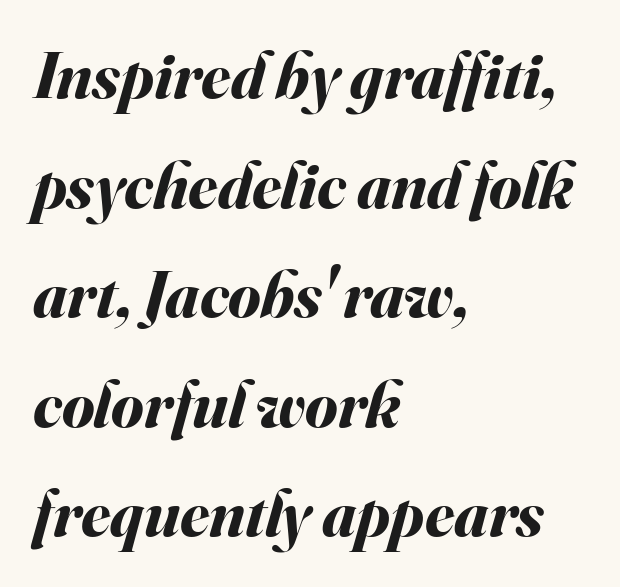
{"italic": "yes", "lean": "right", "slant_degrees": 16, "bold": "yes", "weight": "bold", "width": "normal", "stroke_contrast": "medium", "x_height": "small", "monospaced": "no", "underline": "no", "align": "left", "line_spacing": "normal", "line_spacing_ratio": 1.66, "letter_spacing": "normal", "letter_spacing_em": 0.0, "glyph_px": 66}
